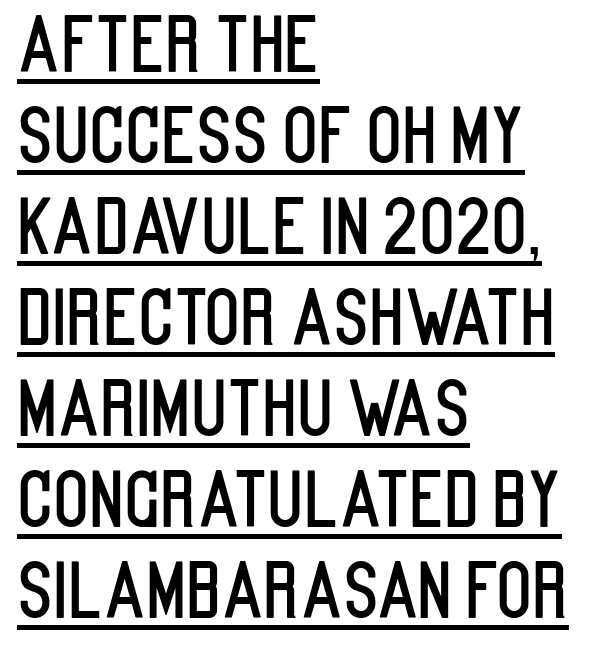
Spacing verdict: proportional, widths tailored to each character. Characters remain perfectly vertical along every line. What kind of face is this? One without serifs — a sans. The gaps between neighbouring characters are ordinary and unremarkable.
